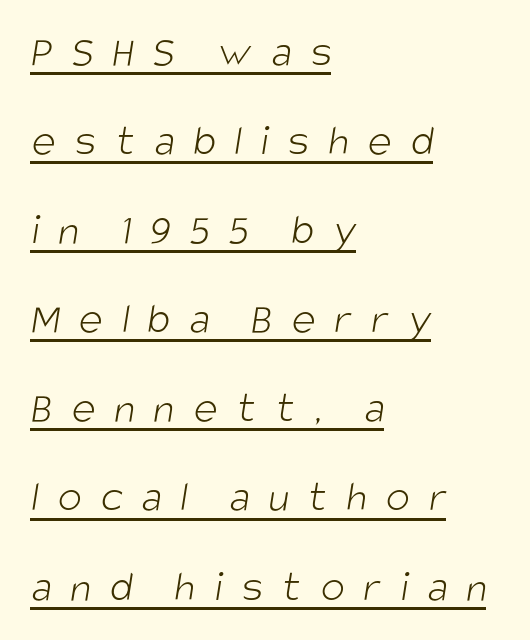
The image shows 45 px light, condensed sans-serif type; set left-aligned, loose line spacing (1.98x), unusually wide letter spacing (+0.42 em), underlined; low stroke contrast and a large x-height.
